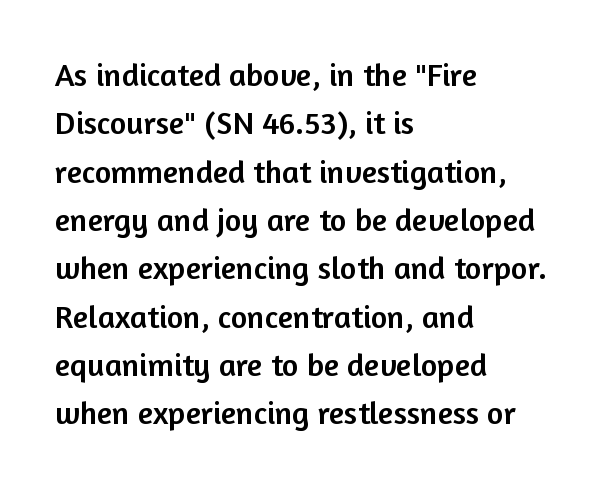
{"serif": "no", "italic": "no", "width": "normal", "stroke_contrast": "low", "x_height": "medium", "monospaced": "no", "underline": "no", "align": "left", "line_spacing": "normal", "line_spacing_ratio": 1.51, "letter_spacing": "normal", "letter_spacing_em": 0.0, "glyph_px": 32}
